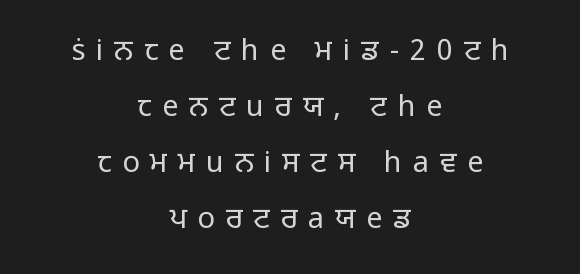
The image shows 29 px light sans-serif type, upright; set centered, loose line spacing (1.93x), unusually wide letter spacing (+0.37 em), not underlined; low stroke contrast and a medium x-height.
